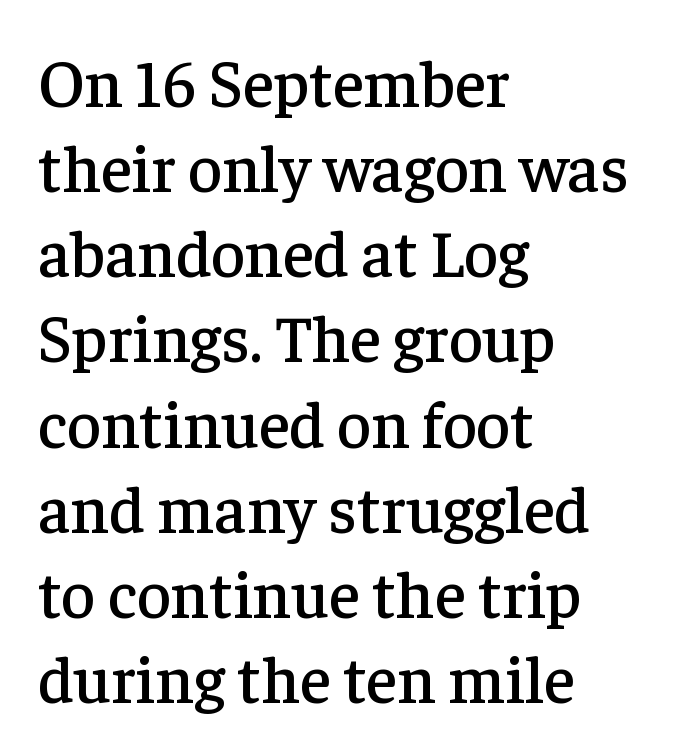
Q: Is the text italic (slanted)? A: No, it is upright.
Q: Is the typeface a serif or a sans-serif typeface? A: Serif.
Q: Is the text underlined? A: No.
Q: How is the paragraph aligned? A: Left-aligned.
Q: Is the spacing between letters normal or unusually wide? A: Normal.
Q: Is the spacing between lines tight, normal or loose? A: Normal.
Q: Width (condensed, normal, or wide)? A: Normal.
Q: Stroke contrast? A: Low.
Q: x-height? A: Medium.
Q: Monospaced? A: No.
